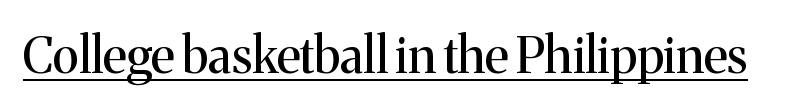
Q: Is the text bold? A: No.
Q: Is the text italic (slanted)? A: No, it is upright.
Q: Is the typeface a serif or a sans-serif typeface? A: Serif.
Q: Is the text underlined? A: Yes.
Q: Is the spacing between letters normal or unusually wide? A: Normal.
Q: Width (condensed, normal, or wide)? A: Normal.
Q: Stroke contrast? A: Medium.
Q: x-height? A: Medium.
Q: Monospaced? A: No.
